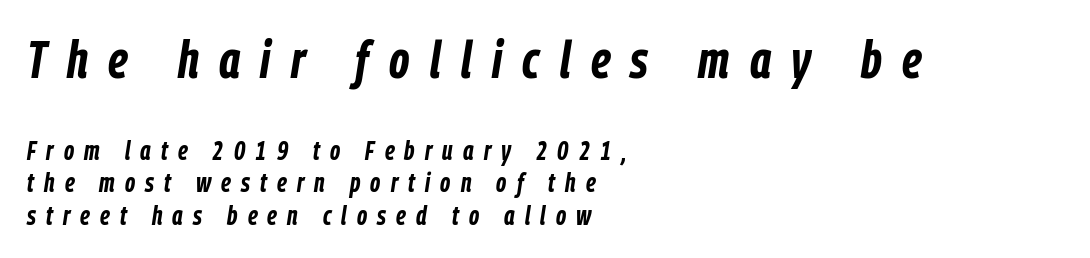
The image shows 52 px bold, condensed type, italic (leaning right); set left-aligned, normal line spacing (1.25x), unusually wide letter spacing (+0.39 em), not underlined; the first (top) block is 2.0x larger; low stroke contrast and a medium x-height.
